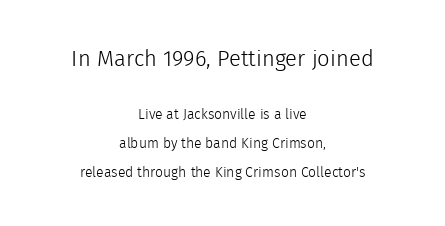
{"italic": "no", "bold": "no", "underline": "no", "align": "center", "line_spacing": "loose", "line_spacing_ratio": 2.04, "letter_spacing": "normal", "letter_spacing_em": 0.0, "larger_block": "first", "size_ratio": 1.57, "glyph_px": 22}
